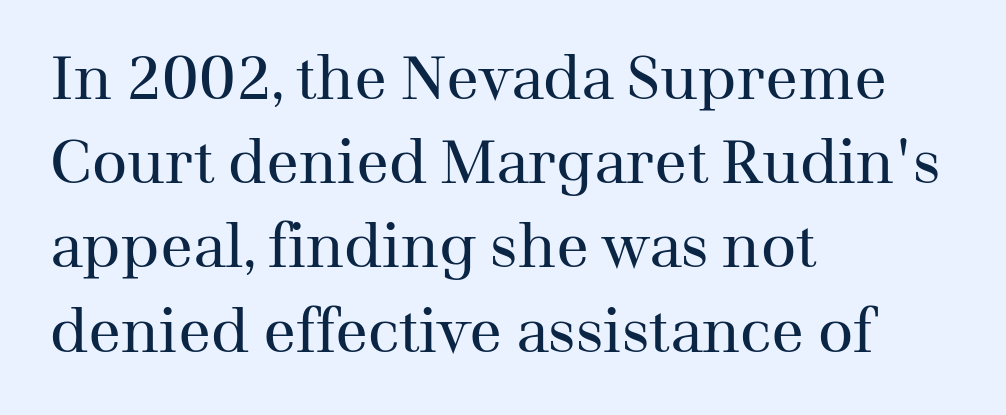
{"serif": "yes", "italic": "no", "bold": "no", "weight": "regular", "width": "normal", "stroke_contrast": "medium", "x_height": "medium", "monospaced": "no", "underline": "no", "align": "left", "line_spacing": "normal", "line_spacing_ratio": 1.38, "letter_spacing": "normal", "letter_spacing_em": 0.0, "glyph_px": 61}
